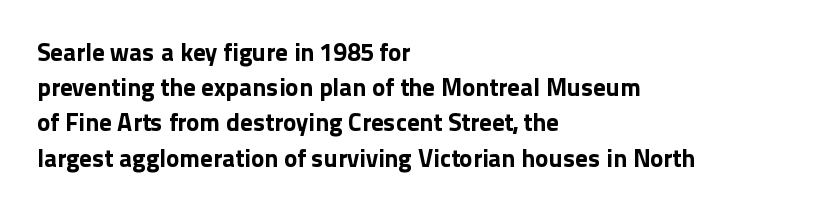
Here the glyphs are tracked normally, forming tight word shapes. Posture: upright roman. Plain, unruled lines of type. Leading matches the norm, producing a regular column.
